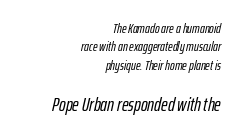
The gap between lines stays unmarked. The type is set solid horizontally, with unmodified tracking. Style check: oblique. Regular leading. Notice how the passage keeps a crisp vertical edge on the right only. Size hierarchy here favors the trailing block over the leading one.
